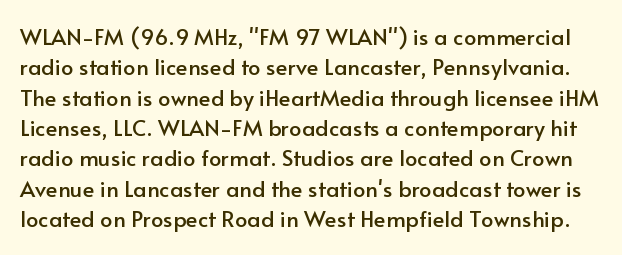
Every character sits straight up, as roman type does. Each word holds together tightly as a unit, with standard inter-letter gaps. Lines of text with bare space underneath. Reading down the column, the eye jumps a familiar distance to each next line.
